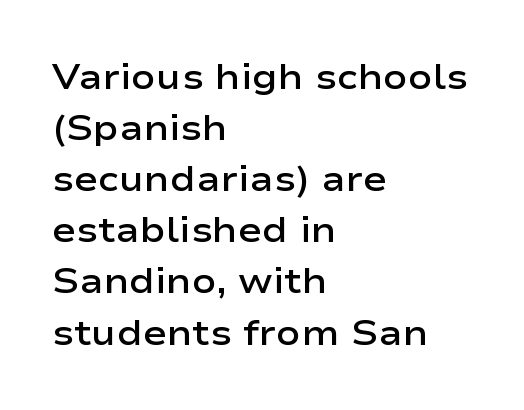
Q: Is the text bold? A: Semi-bold.
Q: Is the text italic (slanted)? A: No, it is upright.
Q: Is the typeface a serif or a sans-serif typeface? A: Sans-serif.
Q: Is the text underlined? A: No.
Q: How is the paragraph aligned? A: Left-aligned.
Q: Is the spacing between letters normal or unusually wide? A: Normal.
Q: Is the spacing between lines tight, normal or loose? A: Normal.
Q: Width (condensed, normal, or wide)? A: Wide.
Q: Stroke contrast? A: Low.
Q: x-height? A: Medium.
Q: Monospaced? A: No.
